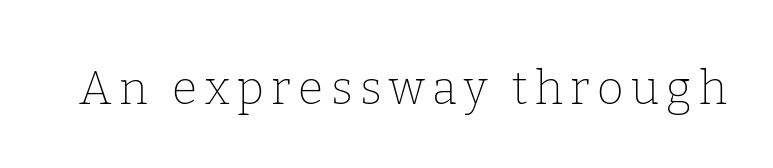
{"serif": "yes", "italic": "no", "bold": "no", "weight": "thin", "width": "normal", "stroke_contrast": "low", "x_height": "medium", "monospaced": "no", "underline": "no", "glyph_px": 46}
